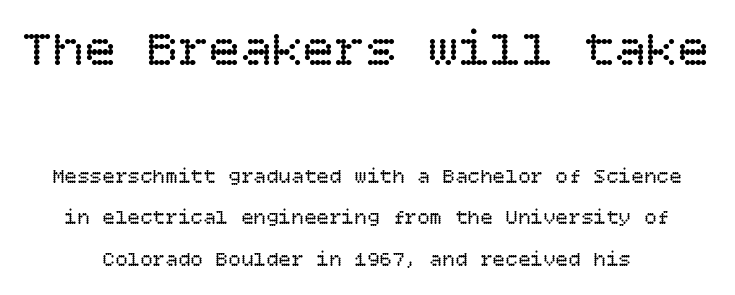
Here the glyphs are tracked normally, forming tight word shapes. Stems here are at most as thick as an everyday book face. Top chunk: large. Bottom chunk: small. Successive baselines arrive slowly, with a big drop between each.
